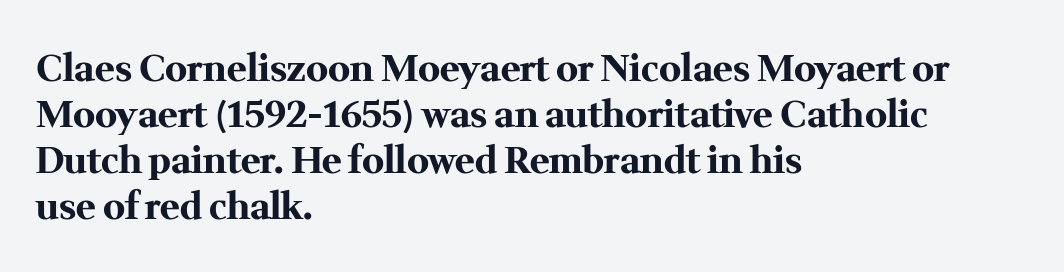
Q: Is the text bold? A: Yes.
Q: Is the text italic (slanted)? A: No, it is upright.
Q: Is the typeface a serif or a sans-serif typeface? A: Serif.
Q: Is the text underlined? A: No.
Q: How is the paragraph aligned? A: Left-aligned.
Q: Is the spacing between letters normal or unusually wide? A: Normal.
Q: Width (condensed, normal, or wide)? A: Normal.
Q: Stroke contrast? A: Medium.
Q: x-height? A: Medium.
Q: Monospaced? A: No.
